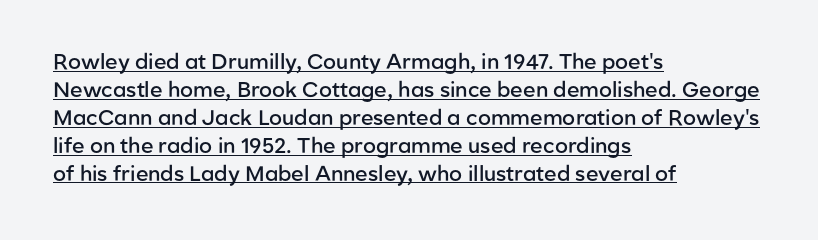
Decoration check: the copy is underlined. Heft: intermediate — a semibold. Regarding leading, the lines here are spaced in the standard way. The axis of the letterforms is exactly vertical. All the whitespace from short lines collects on the right. In terms of letterspacing, this is plain default setting.
